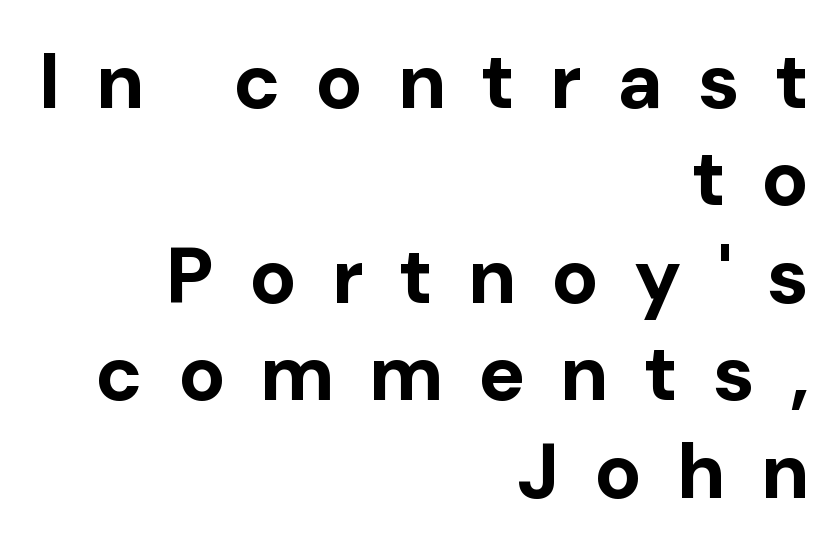
Q: Is the text bold? A: Yes.
Q: Is the text italic (slanted)? A: No, it is upright.
Q: Is the typeface a serif or a sans-serif typeface? A: Sans-serif.
Q: Is the text underlined? A: No.
Q: How is the paragraph aligned? A: Right-aligned.
Q: Is the spacing between letters normal or unusually wide? A: Unusually wide.
Q: Is the spacing between lines tight, normal or loose? A: Normal.
Q: Width (condensed, normal, or wide)? A: Normal.
Q: Stroke contrast? A: Low.
Q: x-height? A: Medium.
Q: Monospaced? A: No.
